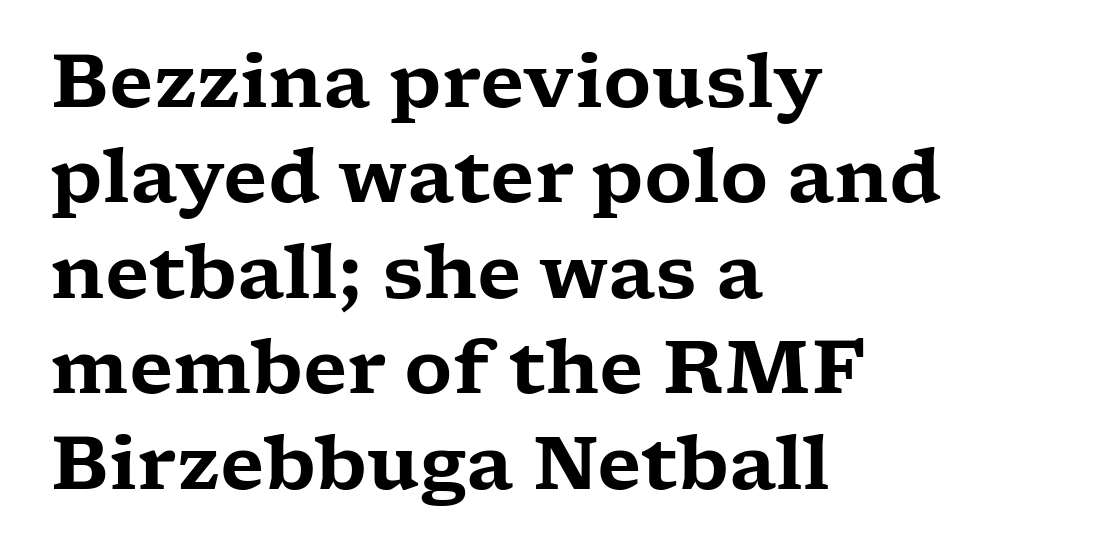
The image shows 74 px wide serif type, upright; set left-aligned, normal line spacing (1.29x), normal letter spacing, not underlined; low stroke contrast and a medium x-height.
